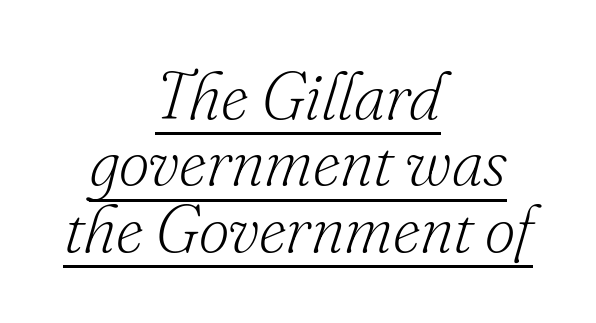
Q: Is the text bold? A: No.
Q: Is the text italic (slanted)? A: Yes, it leans right by about 16 degrees.
Q: Is the typeface a serif or a sans-serif typeface? A: Serif.
Q: Is the text underlined? A: Yes.
Q: How is the paragraph aligned? A: Centered.
Q: Is the spacing between letters normal or unusually wide? A: Normal.
Q: Is the spacing between lines tight, normal or loose? A: Tight.
Q: Width (condensed, normal, or wide)? A: Normal.
Q: Stroke contrast? A: Low.
Q: x-height? A: Small.
Q: Monospaced? A: No.
